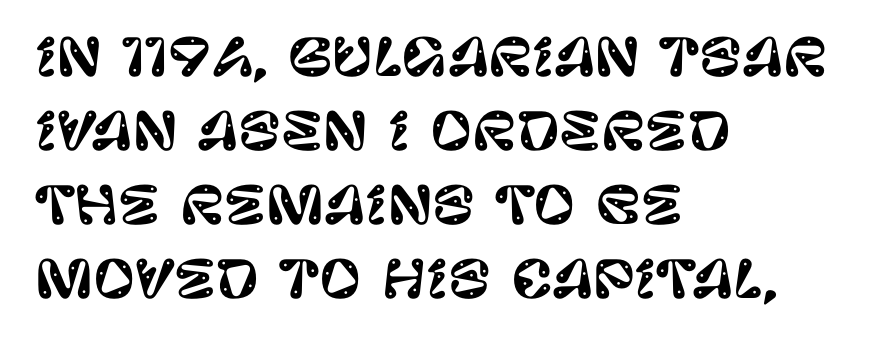
{"serif": "no", "width": "normal", "stroke_contrast": "low", "x_height": "large", "monospaced": "no", "underline": "no", "align": "left", "line_spacing": "normal", "line_spacing_ratio": 1.45, "letter_spacing": "normal", "letter_spacing_em": 0.0, "glyph_px": 51}
